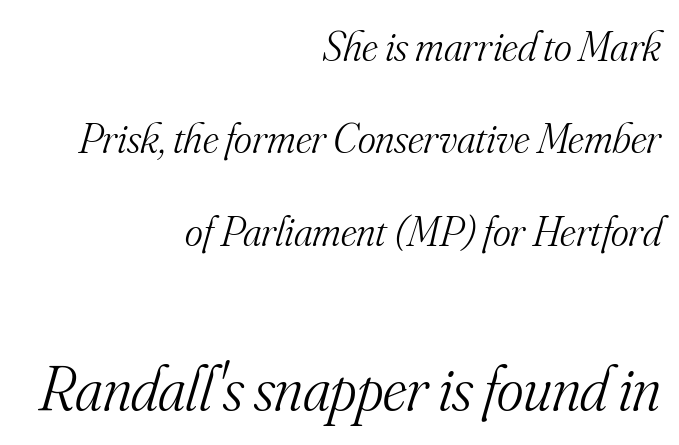
Q: Is the text bold? A: No.
Q: Is the text italic (slanted)? A: Yes, it leans right by about 16 degrees.
Q: Is the typeface a serif or a sans-serif typeface? A: Serif.
Q: Is the text underlined? A: No.
Q: How is the paragraph aligned? A: Right-aligned.
Q: Is the spacing between letters normal or unusually wide? A: Normal.
Q: Is the spacing between lines tight, normal or loose? A: Loose.
Q: Which block of text is set in a larger size, the first (top) or the second (bottom)? A: The second (bottom) one.
Q: Width (condensed, normal, or wide)? A: Normal.
Q: Stroke contrast? A: Medium.
Q: x-height? A: Small.
Q: Monospaced? A: No.
